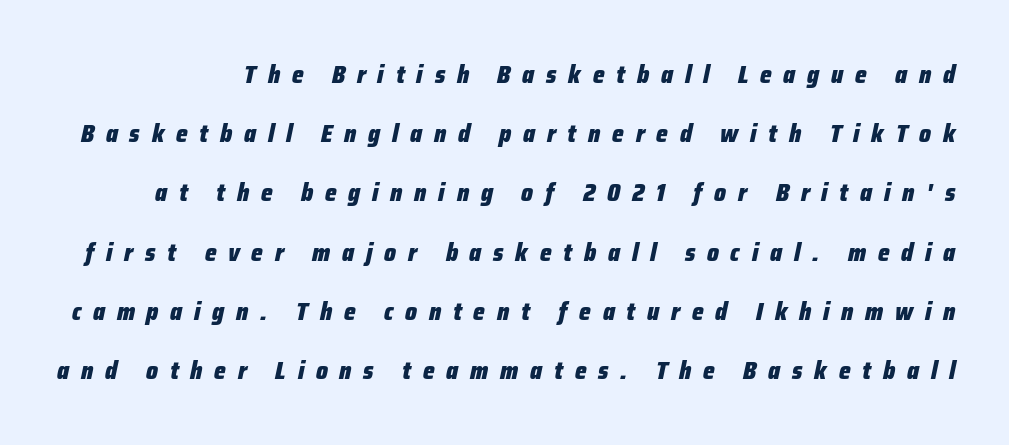
Leading: increased. The rendering uses a bold face; every stroke is thick and dark. In terms of letterspacing, this is a distinctly airy, spread setting. Looking at the ascenders, they clearly lean. Decoration check: the copy has no underline.
